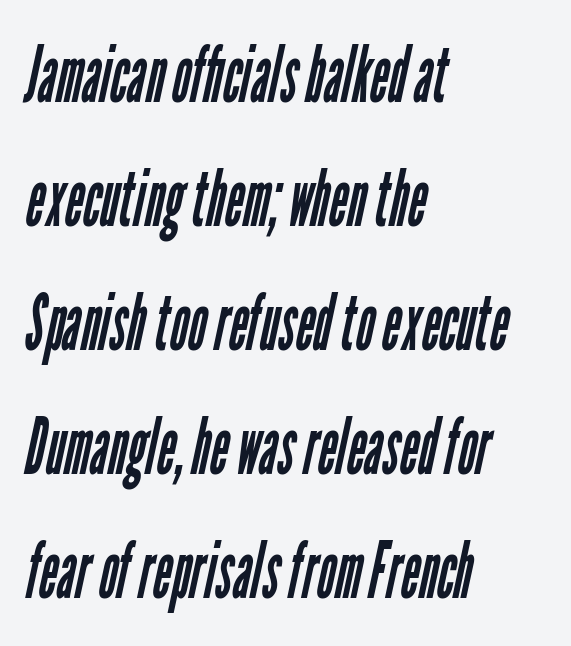
The line-height multiplier appears to be the usual default. Does the copy run flush right? No — it runs flush left. There is no visible air inserted between adjacent glyphs. No feet cap the strokes, marking this as sans-serif type. Looks like regular typesetting: each glyph gets only the width it needs.
